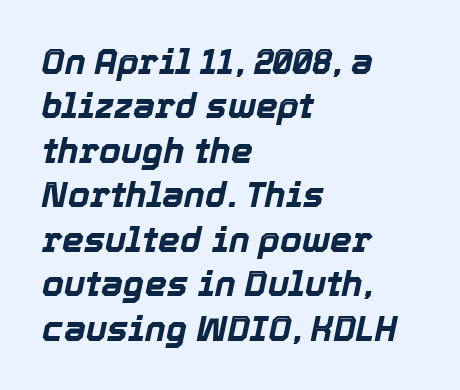
Q: Is the text bold? A: Yes.
Q: Is the text italic (slanted)? A: Yes, it leans right by about 12 degrees.
Q: Is the text underlined? A: No.
Q: How is the paragraph aligned? A: Left-aligned.
Q: Is the spacing between letters normal or unusually wide? A: Normal.
Q: Is the spacing between lines tight, normal or loose? A: Normal.
Q: Width (condensed, normal, or wide)? A: Normal.
Q: x-height? A: Medium.
Q: Monospaced? A: No.
